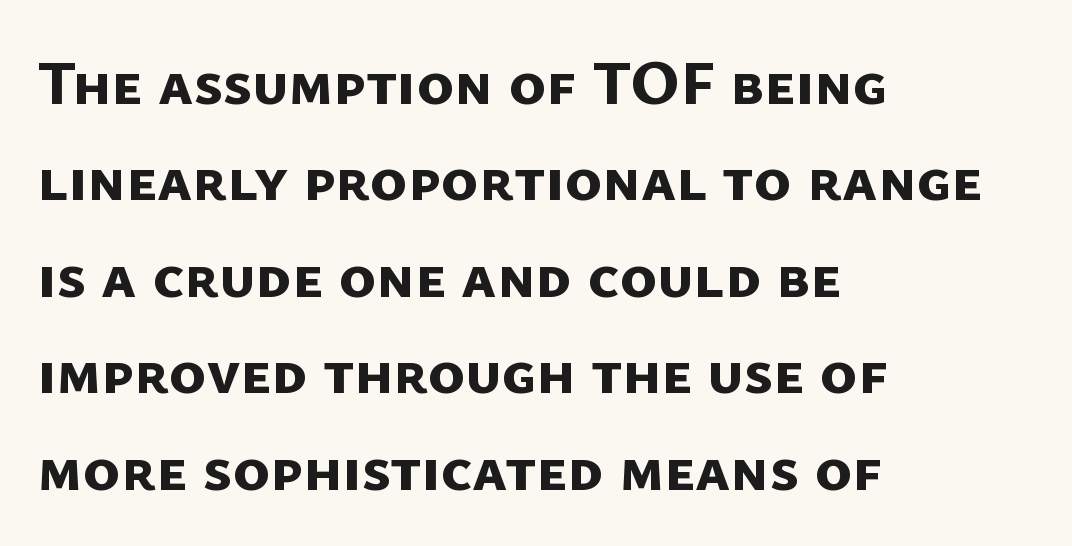
The image shows 63 px bold sans-serif type; set left-aligned, normal line spacing (1.53x), normal letter spacing, not underlined; low stroke contrast and a medium x-height.
